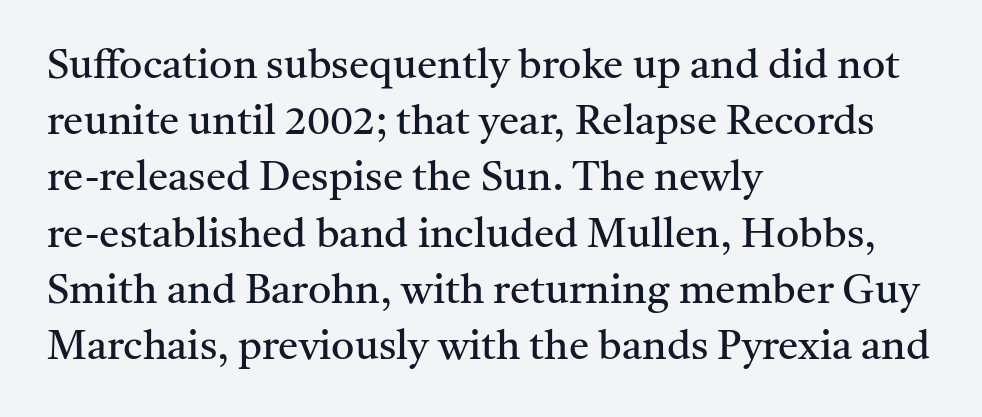
{"serif": "yes", "italic": "no", "bold": "no", "weight": "regular", "width": "normal", "stroke_contrast": "medium", "x_height": "medium", "monospaced": "no", "underline": "no", "align": "left", "line_spacing": "normal", "line_spacing_ratio": 1.37, "letter_spacing": "normal", "letter_spacing_em": 0.0, "glyph_px": 41}
